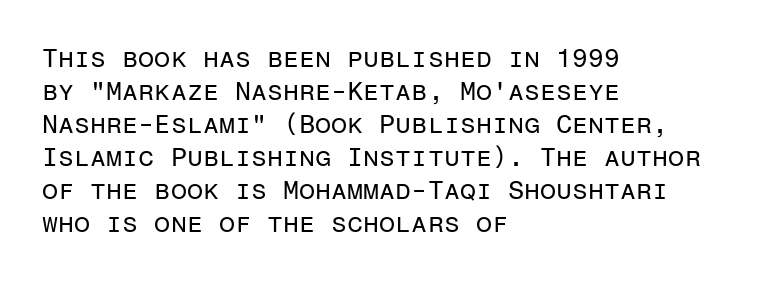
Q: Is the text bold? A: No.
Q: Is the text italic (slanted)? A: No, it is upright.
Q: Is the text underlined? A: No.
Q: How is the paragraph aligned? A: Left-aligned.
Q: Is the spacing between letters normal or unusually wide? A: Normal.
Q: Is the spacing between lines tight, normal or loose? A: Normal.
